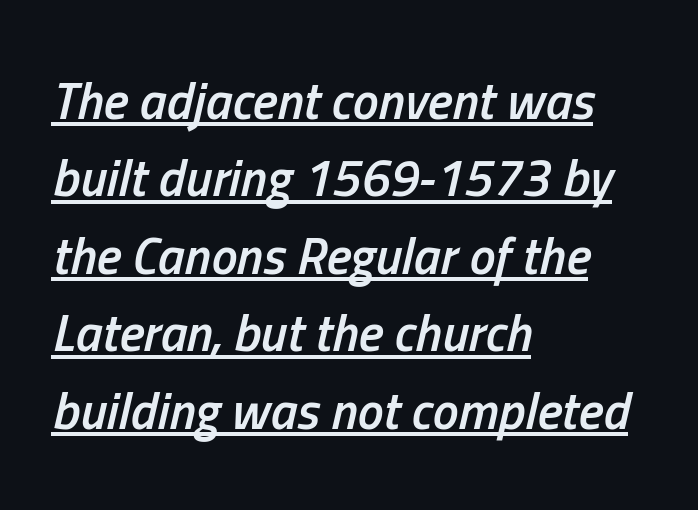
The image shows 52 px semibold, condensed type, italic (leaning right); set left-aligned, normal line spacing (1.49x), normal letter spacing, underlined; low stroke contrast and a medium x-height.
